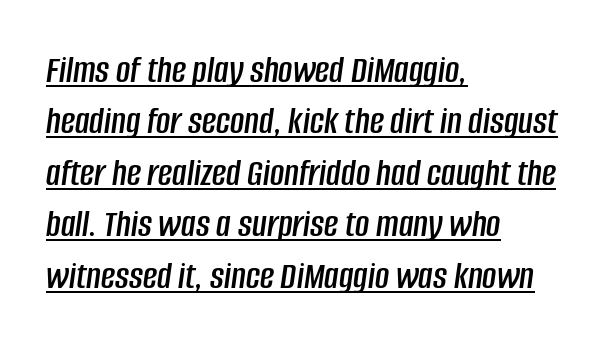
The image shows 39 px condensed type, italic (leaning right); set left-aligned, normal line spacing (1.32x), normal letter spacing, underlined; low stroke contrast and a large x-height.
